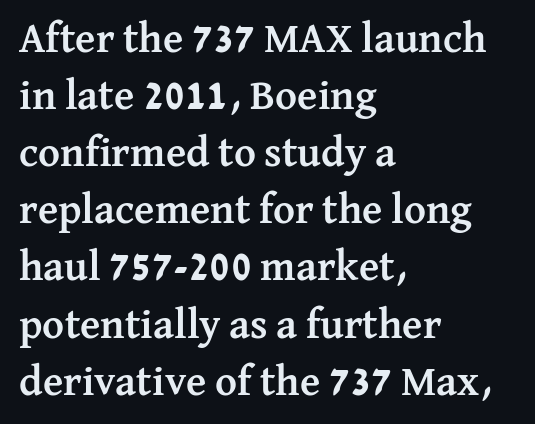
{"serif": "yes", "italic": "no", "bold": "yes", "weight": "semibold", "width": "normal", "stroke_contrast": "medium", "x_height": "medium", "monospaced": "no", "underline": "no", "align": "left", "line_spacing": "normal", "line_spacing_ratio": 1.36, "letter_spacing": "normal", "letter_spacing_em": 0.0, "glyph_px": 42}
